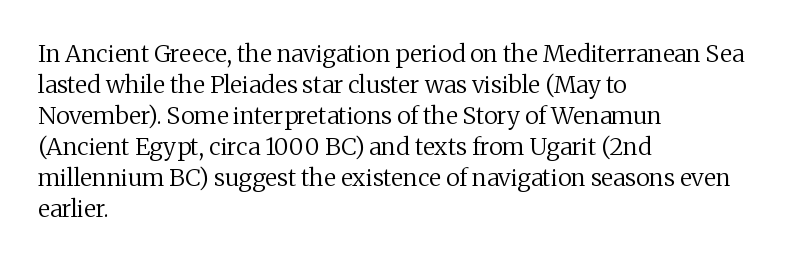
These lines keep a tight, regular rhythm from letter to letter. Notice how descenders clear the ascenders below comfortably — that's standard leading. These lines were composed using upright roman letters. One-word summary of the alignment: left. Nobody drew a line under any word here. The typesetting does not lean heavy: it is not bold.
